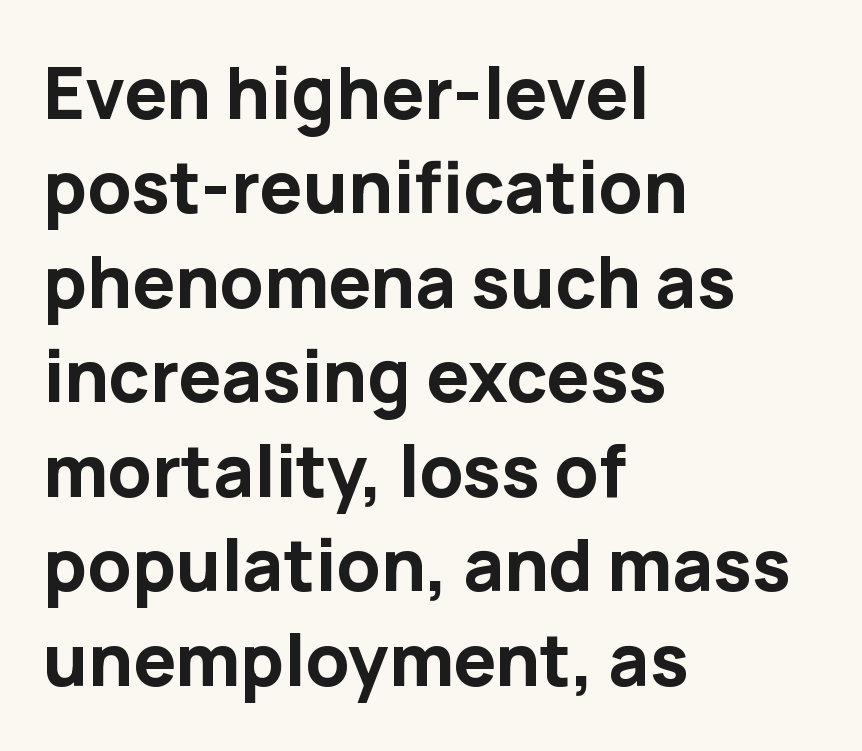
The image shows 71 px bold sans-serif type, upright; set left-aligned, normal line spacing (1.33x), normal letter spacing, not underlined; low stroke contrast and a medium x-height.
